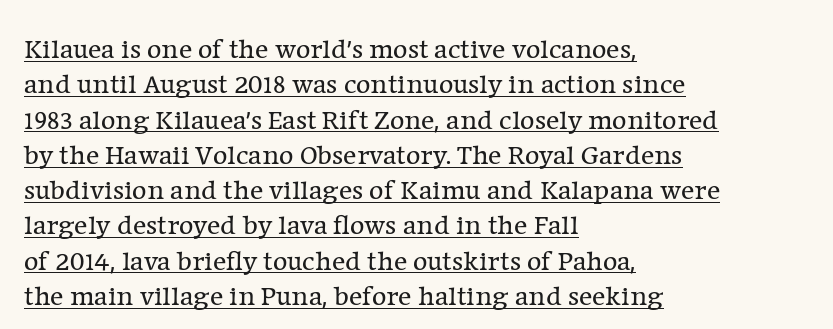
The image shows 28 px regular-weight serif type, upright; set left-aligned, normal line spacing (1.26x), normal letter spacing, underlined; low stroke contrast and a medium x-height.
